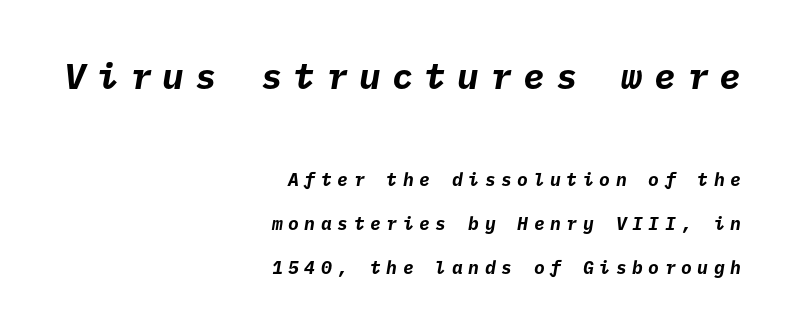
{"serif": "no", "bold": "yes", "weight": "bold", "width": "normal", "stroke_contrast": "low", "x_height": "medium", "underline": "no", "align": "right", "line_spacing": "loose", "line_spacing_ratio": 2.45, "letter_spacing": "wide", "letter_spacing_em": 0.31, "larger_block": "first", "size_ratio": 2.0, "glyph_px": 36}
